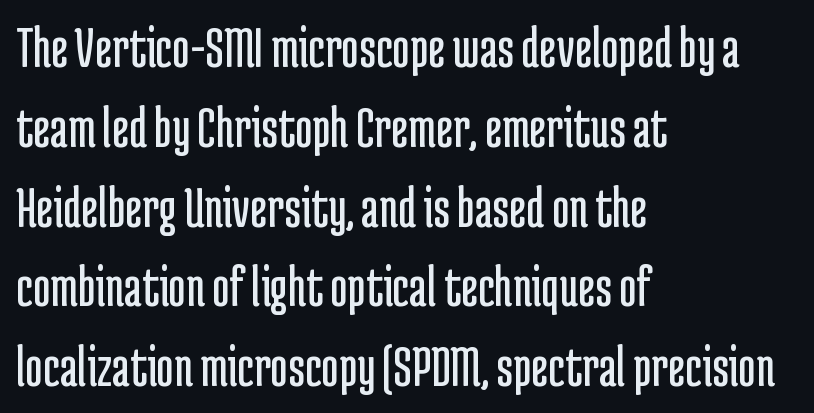
The image shows 60 px regular-weight, condensed sans-serif type, upright; set left-aligned, normal line spacing (1.33x), normal letter spacing, not underlined; low stroke contrast and a medium x-height.
